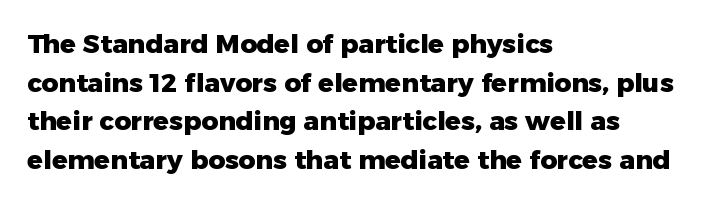
The image shows 26 px bold type, upright; set left-aligned, normal line spacing (1.49x), normal letter spacing, not underlined.
